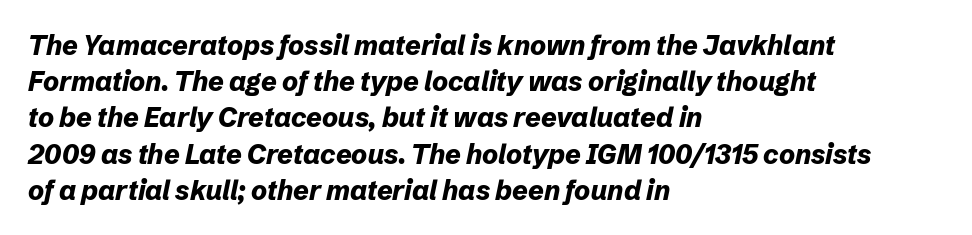
The image shows 27 px bold type, italic (leaning right); set left-aligned, normal line spacing (1.34x), normal letter spacing, not underlined.
